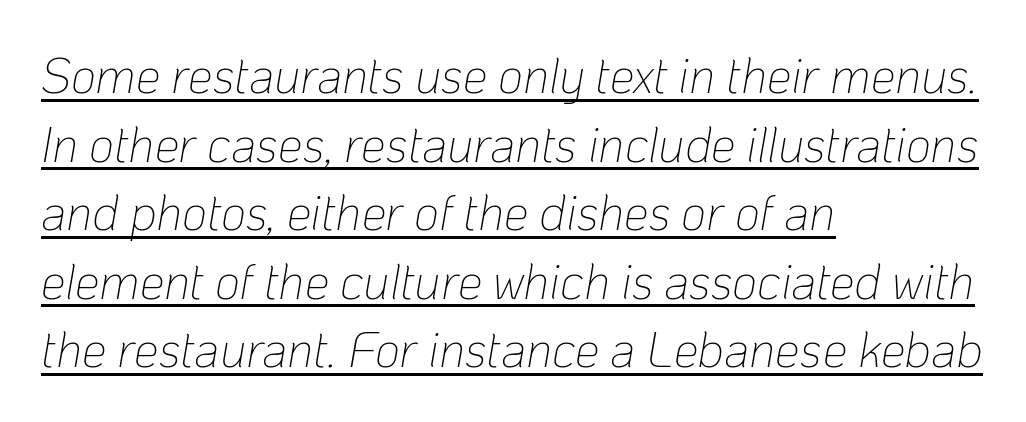
{"italic": "yes", "lean": "right", "slant_degrees": 10, "bold": "no", "weight": "thin", "width": "normal", "stroke_contrast": "low", "x_height": "medium", "monospaced": "no", "underline": "yes", "align": "left", "line_spacing": "normal", "line_spacing_ratio": 1.4, "letter_spacing": "normal", "letter_spacing_em": 0.0, "glyph_px": 49}
